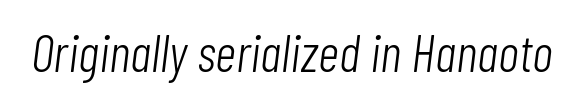
The image shows 52 px light, condensed type, italic (leaning right); set normal letter spacing, not underlined; low stroke contrast and a medium x-height.
